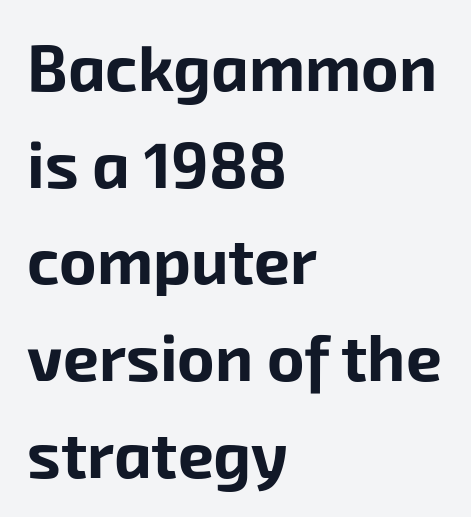
The image shows 64 px bold sans-serif type; set left-aligned, normal line spacing (1.51x), normal letter spacing, not underlined; low stroke contrast and a medium x-height.
